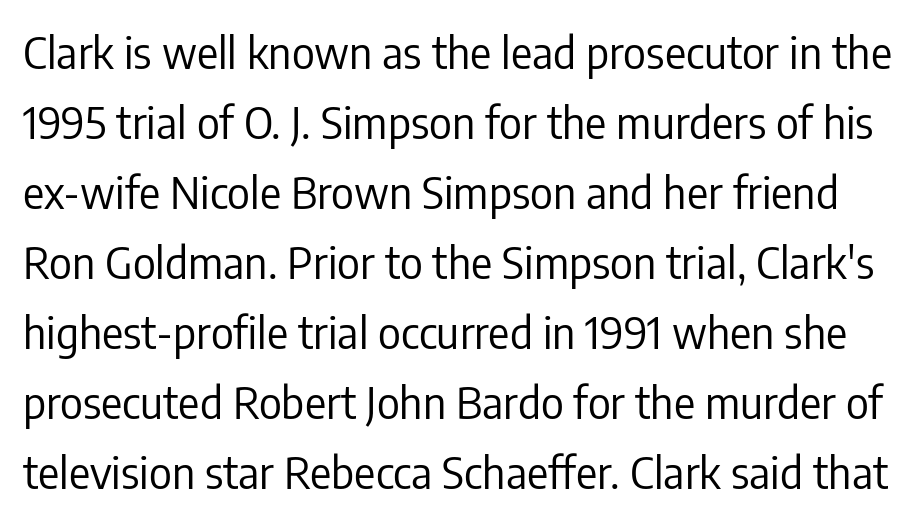
{"serif": "no", "italic": "no", "bold": "no", "weight": "regular", "width": "condensed", "stroke_contrast": "low", "x_height": "medium", "monospaced": "no", "underline": "no", "line_spacing": "normal", "line_spacing_ratio": 1.59, "letter_spacing": "normal", "letter_spacing_em": 0.0, "glyph_px": 44}
